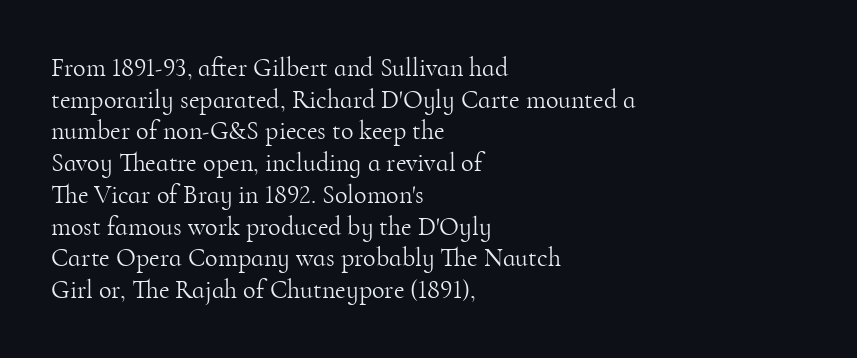
{"italic": "no", "bold": "no", "underline": "no", "align": "left", "line_spacing_ratio": 1.22, "letter_spacing": "normal", "letter_spacing_em": 0.0, "glyph_px": 26}
